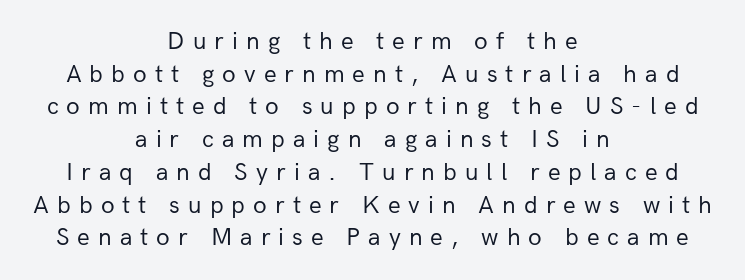
Q: Is the text bold? A: No.
Q: Is the text italic (slanted)? A: No, it is upright.
Q: Is the text underlined? A: No.
Q: How is the paragraph aligned? A: Centered.
Q: Is the spacing between letters normal or unusually wide? A: Unusually wide.
Q: Is the spacing between lines tight, normal or loose? A: Normal.
